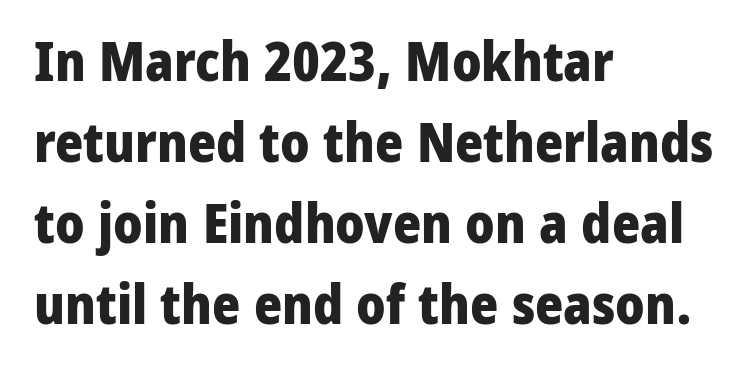
The image shows 54 px heavy sans-serif type, upright; set left-aligned, normal line spacing (1.5x), normal letter spacing, not underlined; low stroke contrast and a medium x-height.
